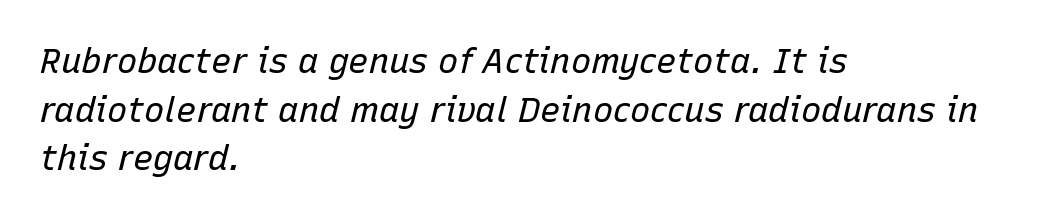
The image shows 34 px regular-weight type, italic (leaning right); set left-aligned, normal line spacing (1.43x), normal letter spacing, not underlined; low stroke contrast and a medium x-height.
